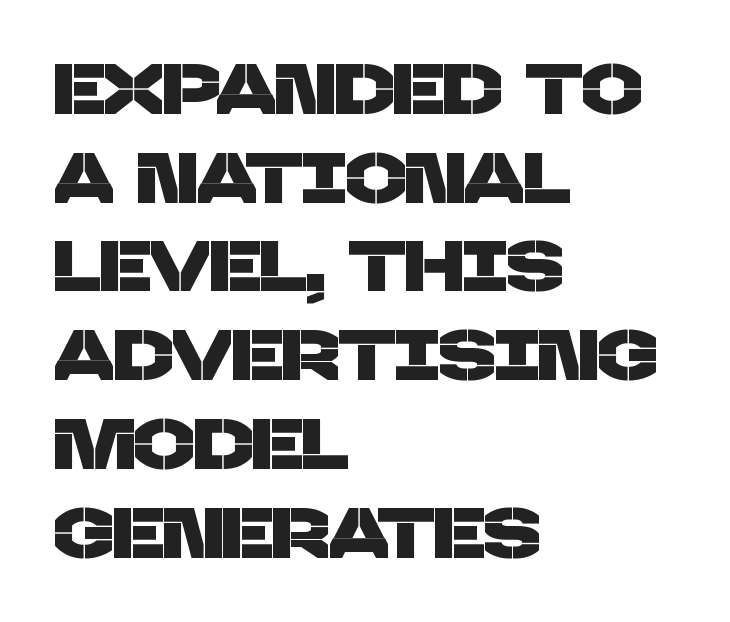
{"serif": "no", "width": "normal", "stroke_contrast": "low", "x_height": "large", "monospaced": "no", "underline": "no", "align": "left", "line_spacing": "normal", "line_spacing_ratio": 1.25, "letter_spacing": "normal", "letter_spacing_em": 0.0, "glyph_px": 71}
